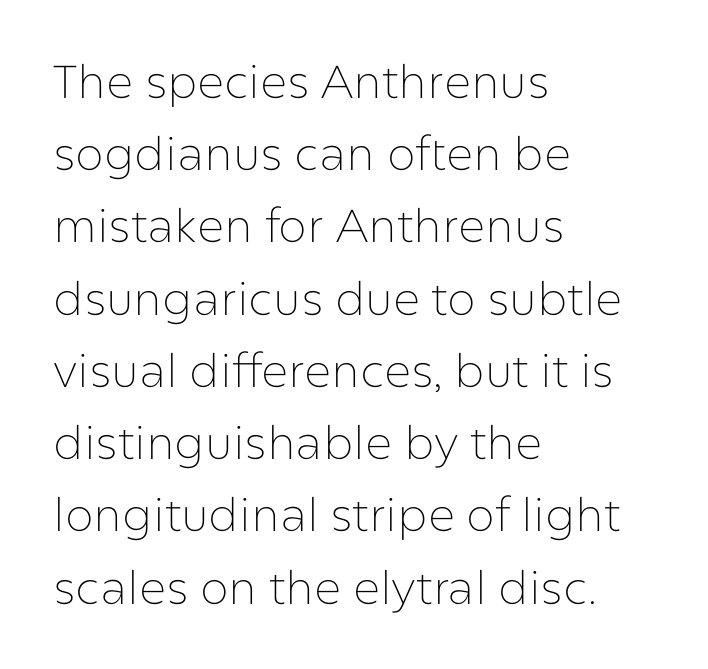
{"serif": "no", "italic": "no", "bold": "no", "weight": "thin", "width": "normal", "stroke_contrast": "low", "x_height": "medium", "monospaced": "no", "underline": "no", "align": "left", "line_spacing": "normal", "line_spacing_ratio": 1.57, "letter_spacing": "normal", "letter_spacing_em": 0.0, "glyph_px": 46}
